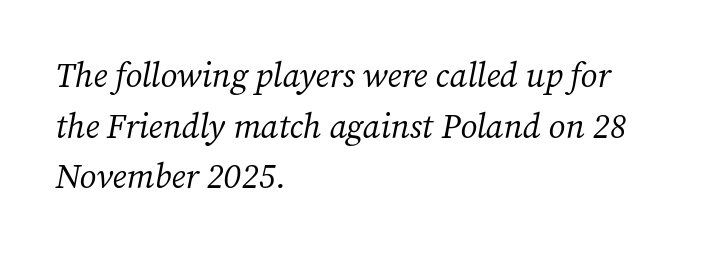
Q: Is the text bold? A: No.
Q: Is the text italic (slanted)? A: Yes, it leans right by about 12 degrees.
Q: Is the typeface a serif or a sans-serif typeface? A: Serif.
Q: Is the text underlined? A: No.
Q: How is the paragraph aligned? A: Left-aligned.
Q: Is the spacing between letters normal or unusually wide? A: Normal.
Q: Is the spacing between lines tight, normal or loose? A: Normal.
Q: Width (condensed, normal, or wide)? A: Normal.
Q: Stroke contrast? A: Medium.
Q: x-height? A: Medium.
Q: Monospaced? A: No.
